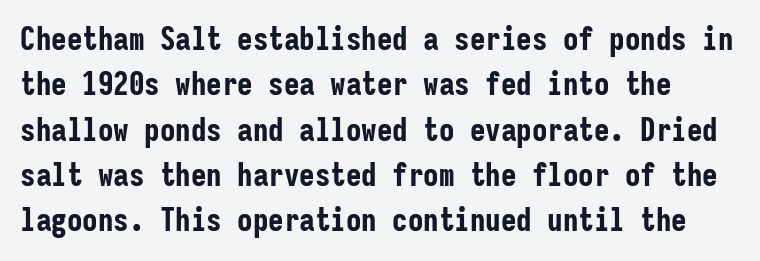
Q: Is the text bold? A: Yes.
Q: Is the text italic (slanted)? A: No, it is upright.
Q: Is the typeface a serif or a sans-serif typeface? A: Sans-serif.
Q: Is the text underlined? A: No.
Q: Is the spacing between letters normal or unusually wide? A: Normal.
Q: Is the spacing between lines tight, normal or loose? A: Normal.
Q: Width (condensed, normal, or wide)? A: Condensed.
Q: Stroke contrast? A: Low.
Q: x-height? A: Medium.
Q: Monospaced? A: Yes.
